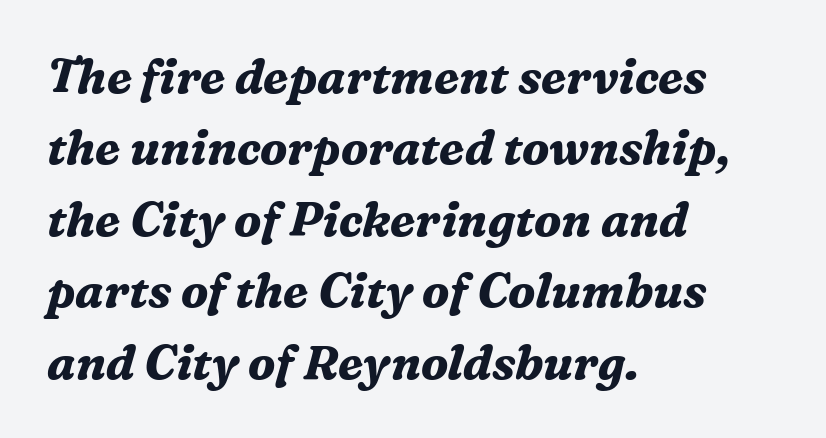
{"serif": "yes", "italic": "yes", "lean": "right", "slant_degrees": 16, "bold": "yes", "weight": "bold", "width": "normal", "stroke_contrast": "medium", "x_height": "medium", "monospaced": "no", "underline": "no", "align": "left", "line_spacing": "normal", "line_spacing_ratio": 1.52, "letter_spacing": "normal", "letter_spacing_em": 0.0, "glyph_px": 47}
